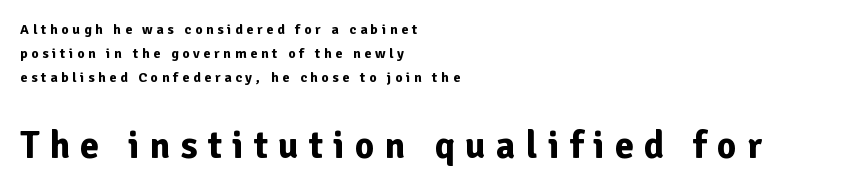
The image shows 38 px bold sans-serif type, upright; set left-aligned, normal line spacing (1.7x), unusually wide letter spacing (+0.27 em), not underlined; the second (bottom) block is 2.71x larger; low stroke contrast and a medium x-height.
